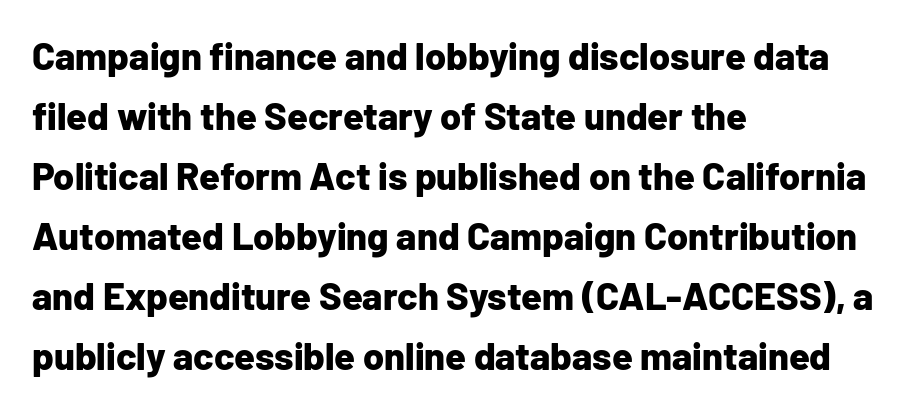
{"serif": "no", "italic": "no", "bold": "yes", "weight": "bold", "width": "normal", "stroke_contrast": "low", "x_height": "medium", "monospaced": "no", "underline": "no", "align": "left", "line_spacing": "normal", "line_spacing_ratio": 1.58, "letter_spacing": "normal", "letter_spacing_em": 0.0, "glyph_px": 38}
